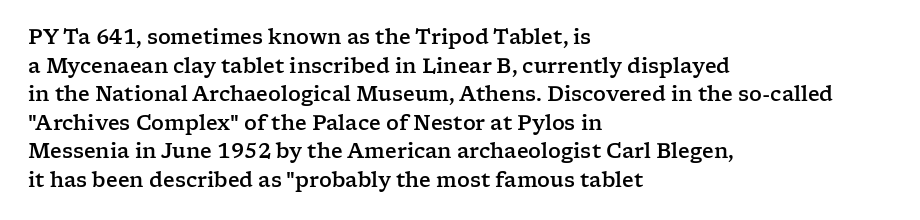
{"italic": "no", "underline": "no", "align": "left", "line_spacing": "normal", "line_spacing_ratio": 1.43, "letter_spacing": "normal", "letter_spacing_em": 0.0, "glyph_px": 20}
